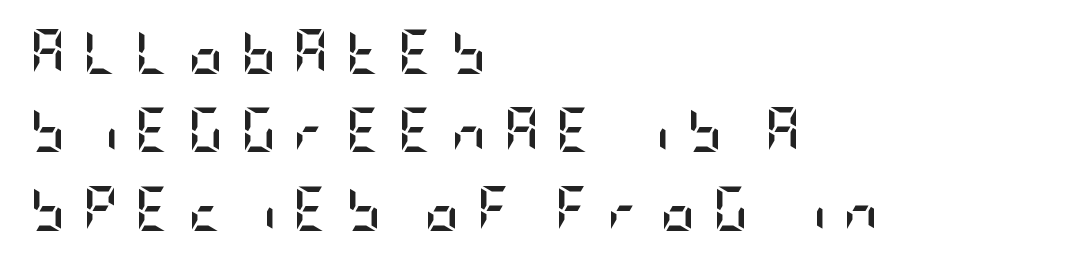
{"serif": "no", "italic": "no", "bold": "yes", "weight": "semibold", "width": "condensed", "stroke_contrast": "low", "x_height": "large", "underline": "no", "align": "left", "line_spacing_ratio": 1.78, "letter_spacing": "wide", "letter_spacing_em": 0.38, "glyph_px": 44}
